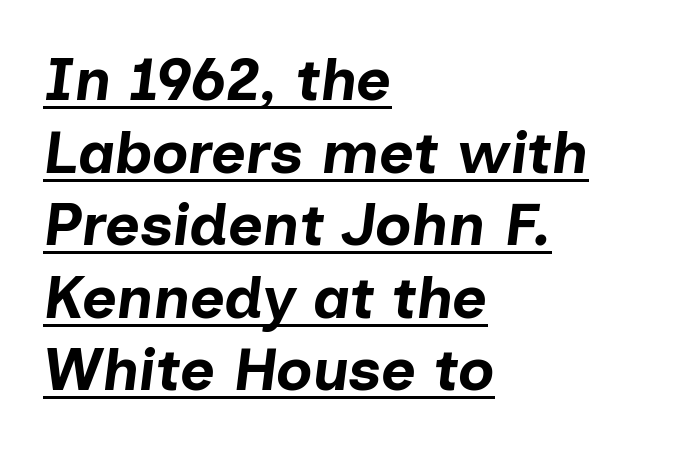
{"italic": "yes", "lean": "right", "slant_degrees": 7, "bold": "yes", "weight": "bold", "width": "normal", "stroke_contrast": "low", "x_height": "medium", "monospaced": "no", "underline": "yes", "align": "left", "line_spacing_ratio": 1.21, "letter_spacing": "normal", "letter_spacing_em": 0.0, "glyph_px": 60}
